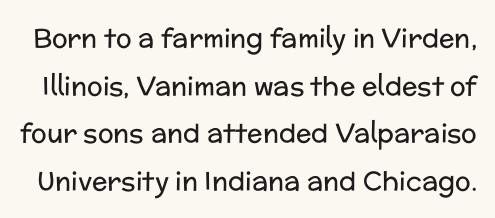
The image shows 26 px text type, upright; set line spacing 1.83x, normal letter spacing, not underlined.
